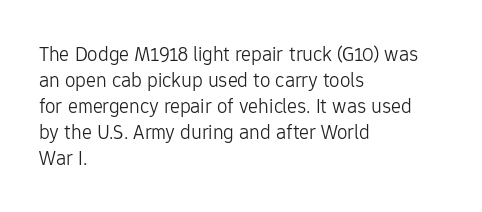
{"italic": "no", "bold": "no", "underline": "no", "align": "left", "line_spacing_ratio": 1.24, "letter_spacing": "normal", "letter_spacing_em": 0.0, "glyph_px": 21}
